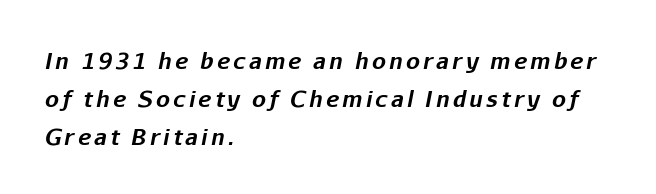
The whole block is typeset with a tilt. The string is rendered with underlining switched off. Caption: multi-line text, flush left, ragged right. The strokes are fattened all the way to bold.
